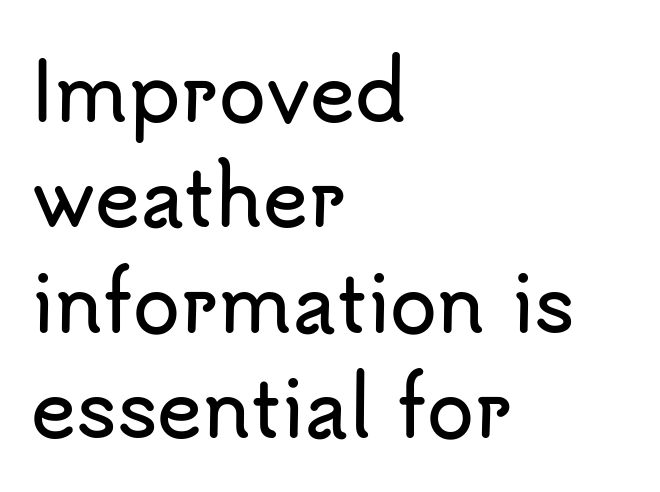
The image shows 77 px sans-serif type, upright; set left-aligned, normal line spacing (1.37x), normal letter spacing, not underlined; low stroke contrast and a small x-height.
